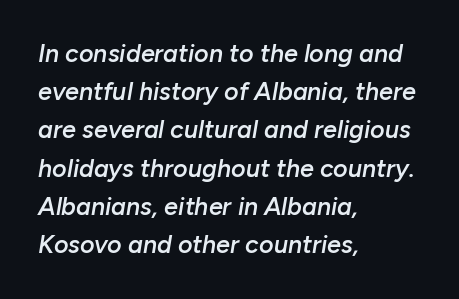
{"italic": "yes", "lean": "right", "slant_degrees": 10, "bold": "semi", "underline": "no", "align": "left", "line_spacing": "normal", "line_spacing_ratio": 1.53, "letter_spacing": "normal", "letter_spacing_em": 0.0, "glyph_px": 25}
